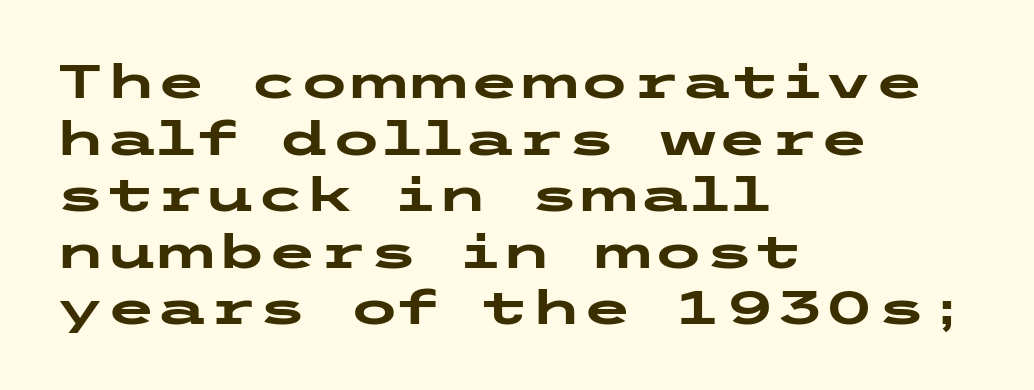
Q: Is the text bold? A: Yes.
Q: Is the text italic (slanted)? A: No, it is upright.
Q: Is the typeface a serif or a sans-serif typeface? A: Sans-serif.
Q: Is the text underlined? A: No.
Q: How is the paragraph aligned? A: Left-aligned.
Q: Is the spacing between letters normal or unusually wide? A: Normal.
Q: Width (condensed, normal, or wide)? A: Wide.
Q: Stroke contrast? A: Low.
Q: x-height? A: Medium.
